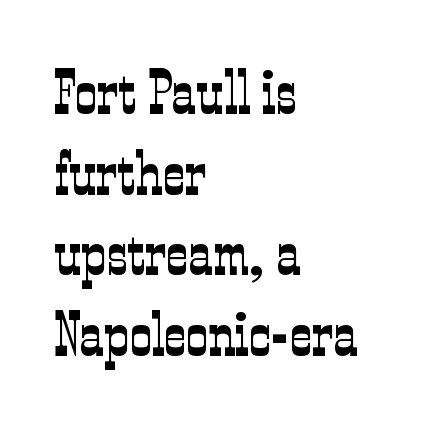
Q: Is the text bold? A: No.
Q: Is the text italic (slanted)? A: No, it is upright.
Q: Is the typeface a serif or a sans-serif typeface? A: Serif.
Q: Is the text underlined? A: No.
Q: How is the paragraph aligned? A: Left-aligned.
Q: Is the spacing between letters normal or unusually wide? A: Normal.
Q: Is the spacing between lines tight, normal or loose? A: Normal.
Q: Width (condensed, normal, or wide)? A: Condensed.
Q: Stroke contrast? A: Low.
Q: x-height? A: Medium.
Q: Monospaced? A: No.
